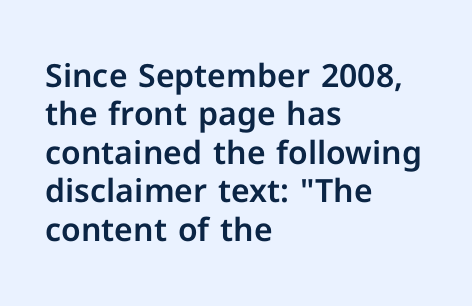
{"serif": "no", "italic": "no", "width": "normal", "stroke_contrast": "low", "x_height": "medium", "monospaced": "no", "underline": "no", "align": "left", "line_spacing_ratio": 1.2, "letter_spacing": "normal", "letter_spacing_em": 0.0, "glyph_px": 32}
